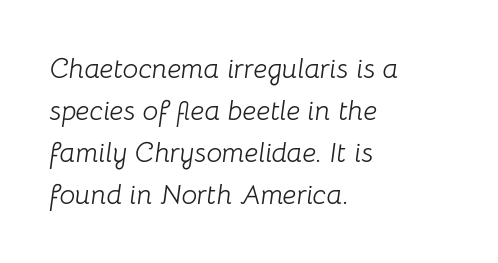
{"italic": "yes", "lean": "right", "slant_degrees": 8, "bold": "no", "weight": "light", "width": "normal", "stroke_contrast": "low", "x_height": "medium", "monospaced": "no", "underline": "no", "align": "left", "line_spacing": "normal", "line_spacing_ratio": 1.5, "letter_spacing": "normal", "letter_spacing_em": 0.0, "glyph_px": 28}
